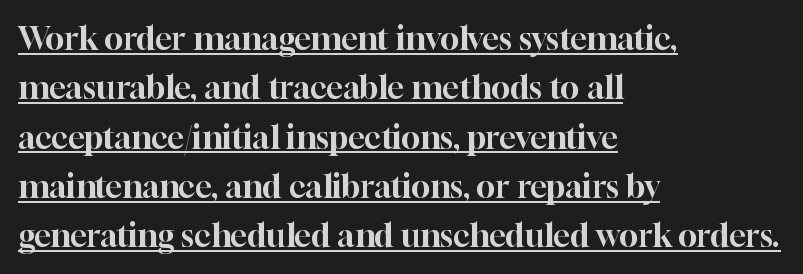
Quick note: interline space is typical. The rendering uses natural spacing where letterforms have individual widths. A roman cut, with each character standing at attention. Glyph-to-glyph distance matches everyday printed text. Teacher's note: observe the even left margin — that is flush-left alignment. Stroke terminals: seriffed.
